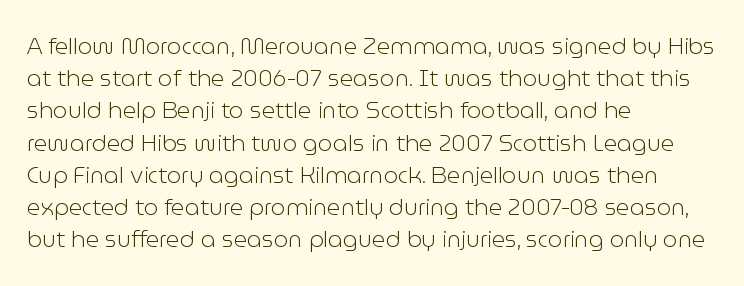
Q: Is the text bold? A: No.
Q: Is the text italic (slanted)? A: No, it is upright.
Q: Is the text underlined? A: No.
Q: How is the paragraph aligned? A: Left-aligned.
Q: Is the spacing between letters normal or unusually wide? A: Normal.
Q: Is the spacing between lines tight, normal or loose? A: Normal.
